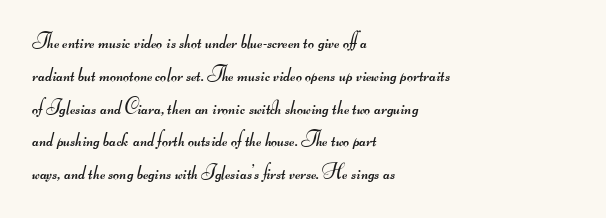
{"bold": "no", "underline": "no", "align": "left", "line_spacing": "normal", "line_spacing_ratio": 1.56, "letter_spacing": "normal", "letter_spacing_em": 0.0, "glyph_px": 21}
